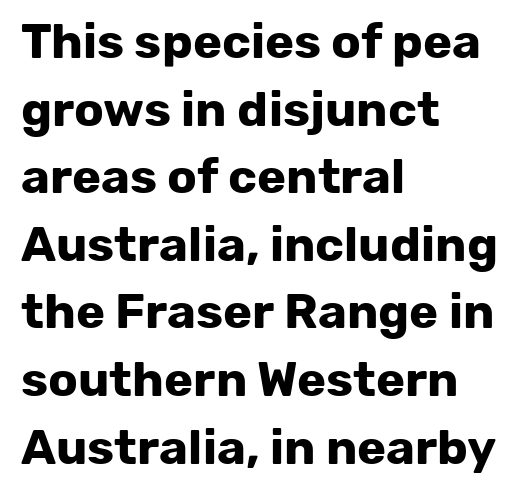
Only glyphs here, with clear space below each row. A typesetter would label this face a sans. This sample uses an upright cut, with every glyph sitting square on the baseline. Inter-character spacing is left at the font's built-in metrics.
